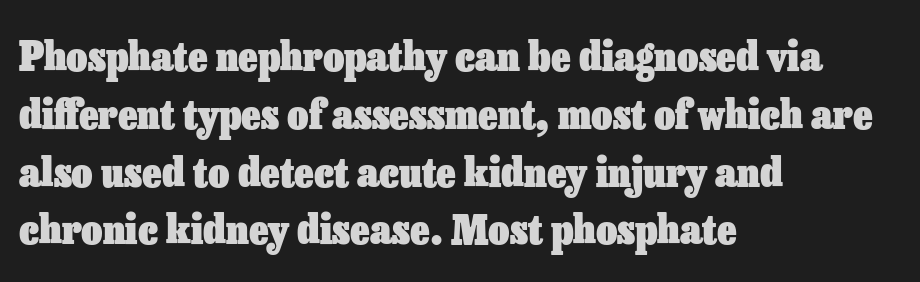
{"italic": "no", "bold": "yes", "weight": "heavy", "width": "normal", "stroke_contrast": "low", "x_height": "medium", "monospaced": "no", "underline": "no", "align": "left", "line_spacing": "normal", "line_spacing_ratio": 1.41, "letter_spacing": "normal", "letter_spacing_em": 0.0, "glyph_px": 41}
